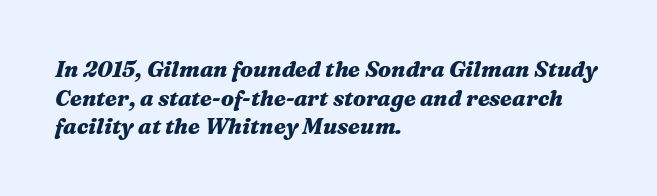
The image shows 22 px bold type, italic (leaning right); set left-aligned, normal line spacing (1.3x), normal letter spacing, not underlined.
